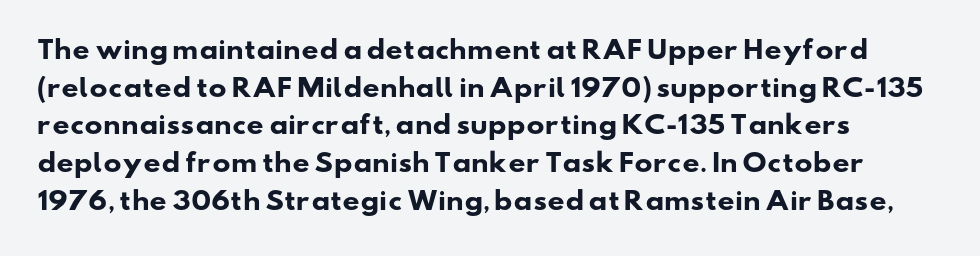
The typesetter chose a ragged-right arrangement here. Heavy, bold letterforms. A normal amount of white space separates one row of letters from the next. A clean baseline with only descenders dipping below it.
